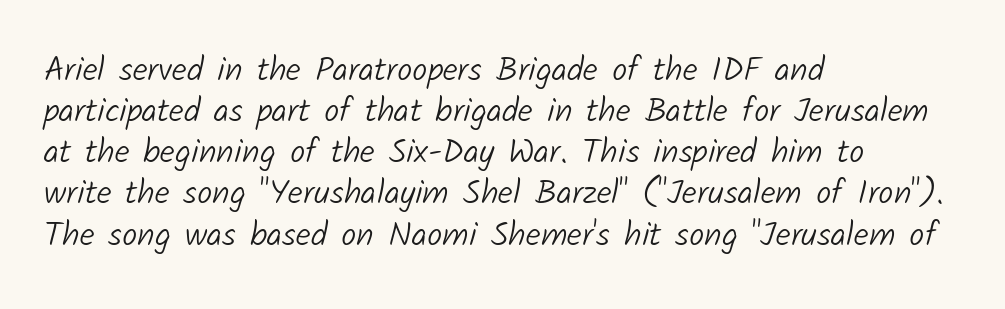
{"serif": "no", "bold": "no", "weight": "light", "width": "normal", "stroke_contrast": "low", "x_height": "medium", "monospaced": "no", "underline": "no", "align": "left", "line_spacing_ratio": 1.21, "letter_spacing": "normal", "letter_spacing_em": 0.0, "glyph_px": 34}
